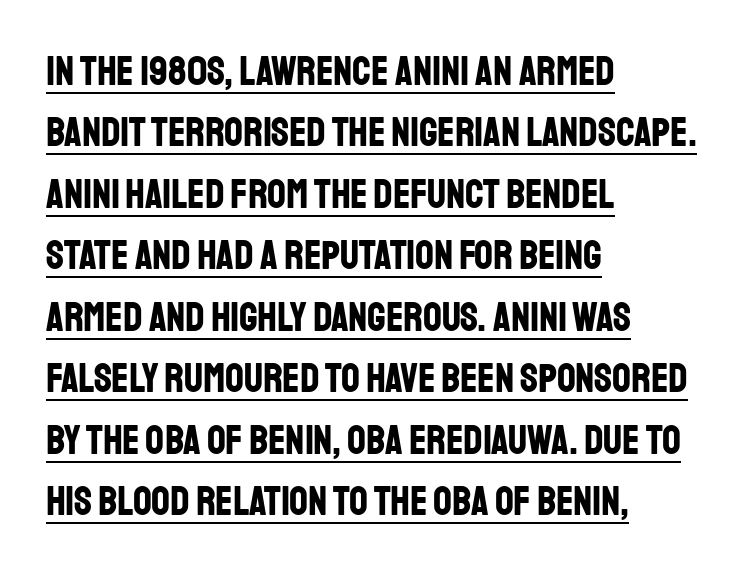
The image shows 41 px bold, condensed sans-serif type, upright; set left-aligned, normal line spacing (1.5x), normal letter spacing, underlined; low stroke contrast and a large x-height.
